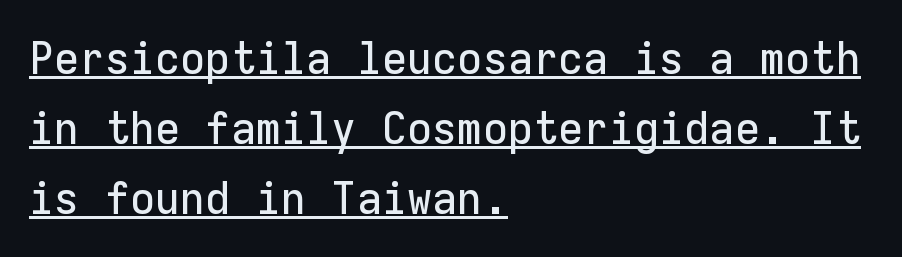
Inter-character spacing is left at the font's built-in metrics. Quick note: not italic, upright. The face used here is monospaced, like something from a code editor. What decoration does the sample have? An underline.
